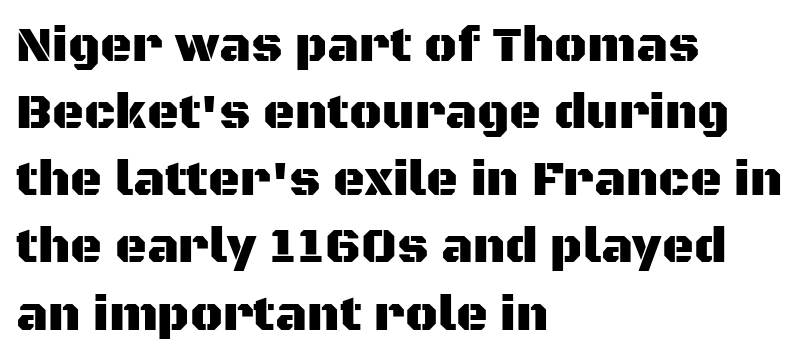
Q: Is the text italic (slanted)? A: No, it is upright.
Q: Is the typeface a serif or a sans-serif typeface? A: Sans-serif.
Q: Is the text underlined? A: No.
Q: How is the paragraph aligned? A: Left-aligned.
Q: Is the spacing between letters normal or unusually wide? A: Normal.
Q: Is the spacing between lines tight, normal or loose? A: Normal.
Q: Width (condensed, normal, or wide)? A: Normal.
Q: Stroke contrast? A: Medium.
Q: x-height? A: Large.
Q: Monospaced? A: No.
